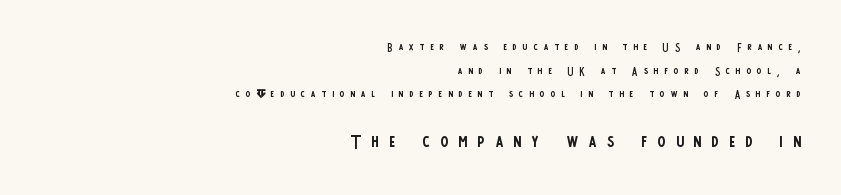
{"italic": "no", "bold": "no", "underline": "no", "align": "right", "line_spacing": "normal", "line_spacing_ratio": 1.68, "letter_spacing": "wide", "letter_spacing_em": 0.43, "larger_block": "second", "size_ratio": 1.71, "glyph_px": 24}
